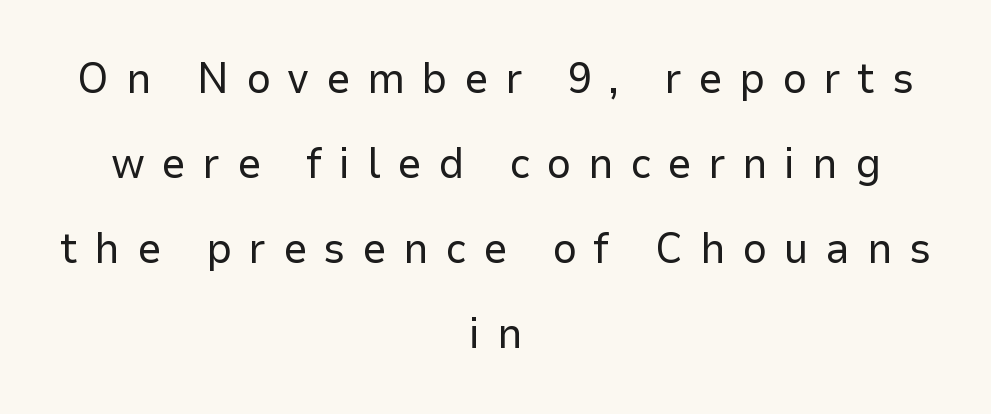
The paragraph shown floats in the horizontal middle. These glyphs show unthickened strokes, regular width or finer. A typesetter would call this heavily tracked-out type. The face used here is a sans, in the tradition of grotesques and geometrics. These lines were composed using upright roman letters.
